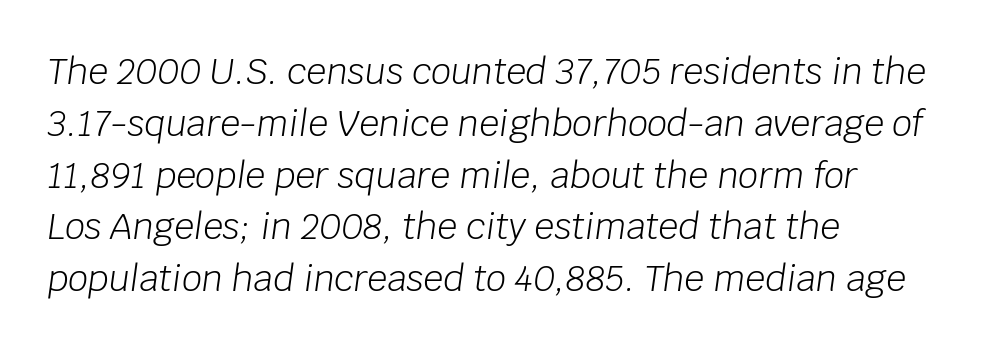
{"italic": "yes", "lean": "right", "slant_degrees": 8, "bold": "no", "weight": "light", "width": "normal", "stroke_contrast": "low", "x_height": "large", "monospaced": "no", "underline": "no", "align": "left", "line_spacing": "normal", "line_spacing_ratio": 1.48, "letter_spacing": "normal", "letter_spacing_em": 0.0, "glyph_px": 35}
